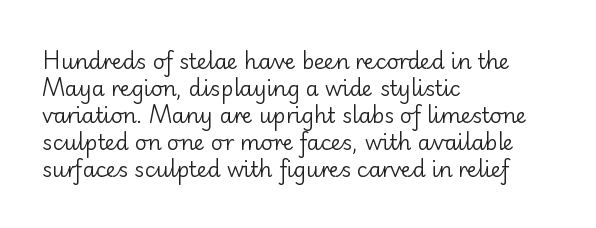
Q: Is the text bold? A: No.
Q: Is the text italic (slanted)? A: No, it is upright.
Q: Is the text underlined? A: No.
Q: How is the paragraph aligned? A: Left-aligned.
Q: Is the spacing between letters normal or unusually wide? A: Normal.
Q: Is the spacing between lines tight, normal or loose? A: Normal.
